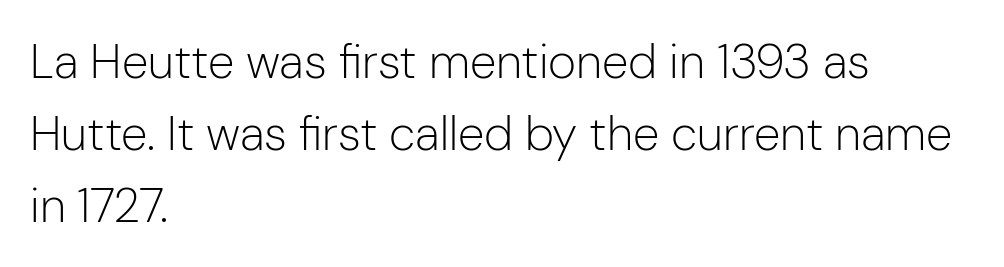
{"serif": "no", "italic": "no", "bold": "no", "weight": "light", "width": "normal", "stroke_contrast": "low", "x_height": "medium", "monospaced": "no", "underline": "no", "align": "left", "line_spacing": "normal", "line_spacing_ratio": 1.5, "letter_spacing": "normal", "letter_spacing_em": 0.0, "glyph_px": 48}
